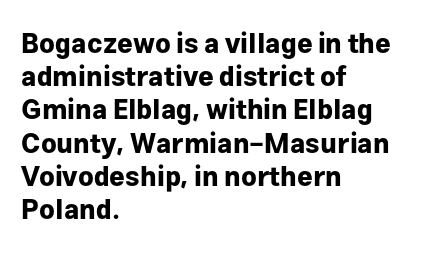
The image shows 27 px bold type, upright; set left-aligned, line spacing 1.23x, normal letter spacing, not underlined.
